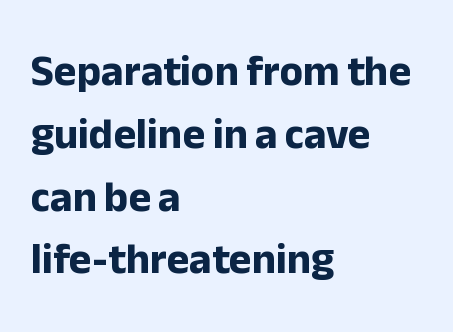
The text was rendered using a sans face with plain stroke endings. These lines were composed using upright roman letters. The designer left line spacing at the default. Look at the stroke-to-counter ratio: heavy, a bold. A classic flush-left, rag-right setting is used for this passage. Default kerning and tracking; the words read as compact shapes.
